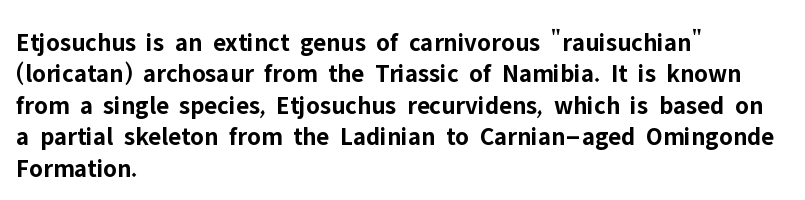
Q: Is the text bold? A: Yes.
Q: Is the text italic (slanted)? A: No, it is upright.
Q: Is the text underlined? A: No.
Q: How is the paragraph aligned? A: Left-aligned.
Q: Is the spacing between letters normal or unusually wide? A: Normal.
